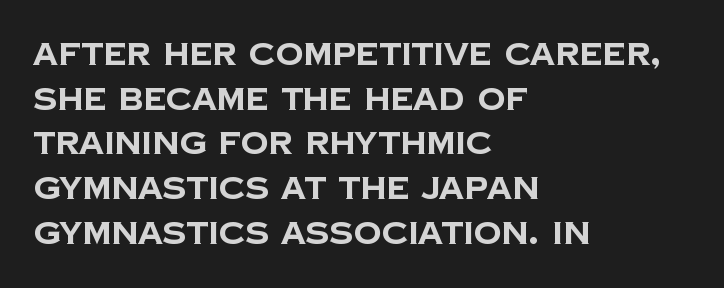
Q: Is the text bold? A: Yes.
Q: Is the typeface a serif or a sans-serif typeface? A: Sans-serif.
Q: Is the text underlined? A: No.
Q: How is the paragraph aligned? A: Left-aligned.
Q: Is the spacing between letters normal or unusually wide? A: Normal.
Q: Is the spacing between lines tight, normal or loose? A: Normal.
Q: Width (condensed, normal, or wide)? A: Normal.
Q: Stroke contrast? A: Low.
Q: x-height? A: Large.
Q: Monospaced? A: No.
